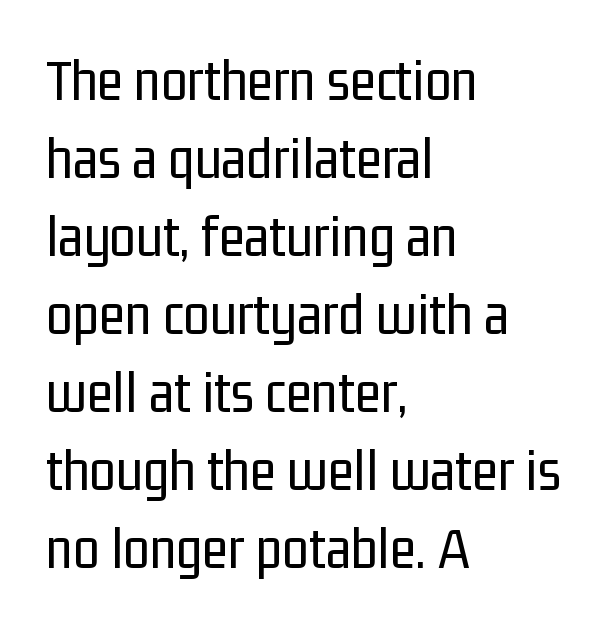
Q: Is the text bold? A: No.
Q: Is the text italic (slanted)? A: No, it is upright.
Q: Is the typeface a serif or a sans-serif typeface? A: Sans-serif.
Q: Is the text underlined? A: No.
Q: How is the paragraph aligned? A: Left-aligned.
Q: Is the spacing between letters normal or unusually wide? A: Normal.
Q: Is the spacing between lines tight, normal or loose? A: Normal.
Q: Width (condensed, normal, or wide)? A: Condensed.
Q: Stroke contrast? A: Low.
Q: x-height? A: Medium.
Q: Monospaced? A: No.
